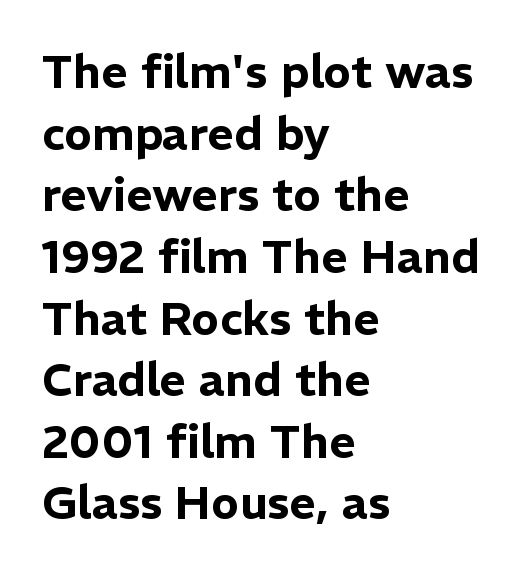
Designer's note — italics off, roman on. The glyphs in this specimen are sans serif. The strip under each line holds only bare page. Normally led — the rows are evenly, conventionally spaced.
